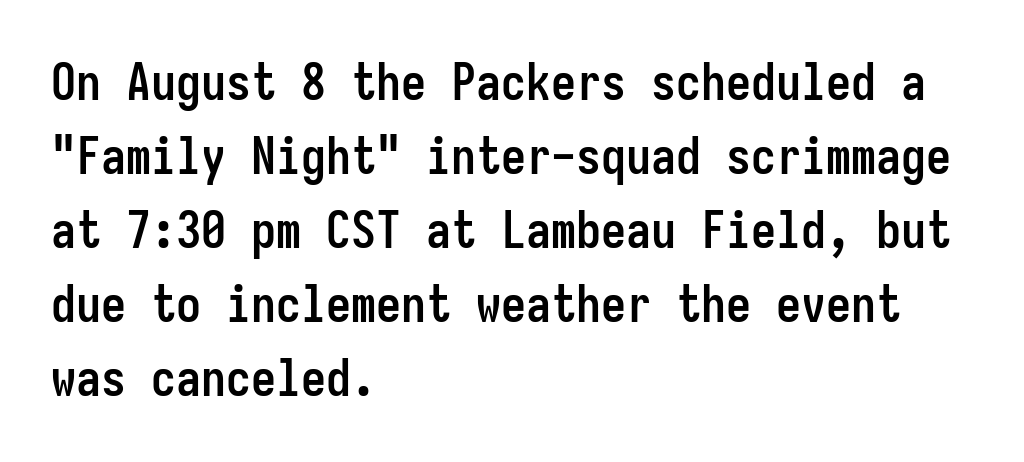
In terms of weight, the rendering is a true, heavy bold. Observe the ordinary spacing: letters are neighbours, not strangers. What kind of face is this? One without serifs — a sans. A typesetter would mark this as roman, not italic.
